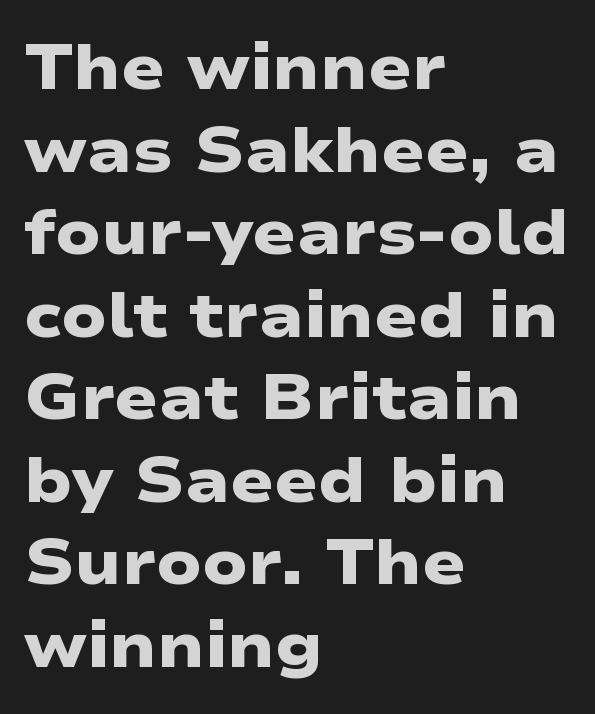
{"serif": "no", "bold": "yes", "weight": "heavy", "width": "wide", "stroke_contrast": "low", "x_height": "medium", "monospaced": "no", "underline": "no", "align": "left", "line_spacing": "normal", "line_spacing_ratio": 1.29, "letter_spacing": "normal", "letter_spacing_em": 0.0, "glyph_px": 64}
